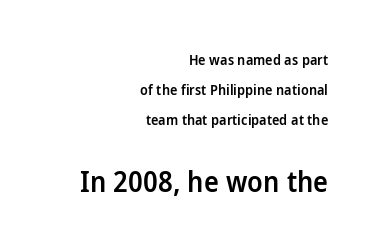
Layout note: lines flush right. You get the small type first, then a jump to larger type. The face used here is rendered with its standard letterfit. The passage shown is typed in a proportional face where columns would drift.
